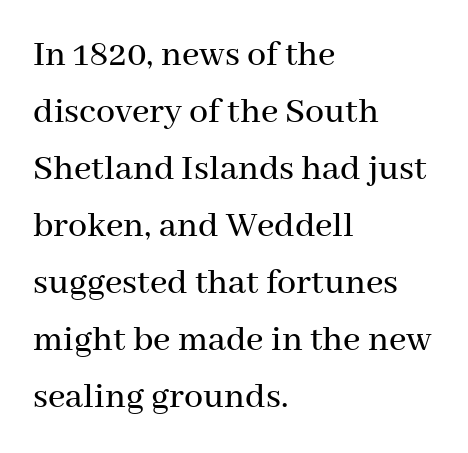
Students, observe: this is what conventionally led text looks like. Underline: absent. Vertical strokes here are truly vertical. Yep, those are serifs on the letters. Glyph-to-glyph distance matches everyday printed text. The paragraph has a hard left edge and a soft right edge.
